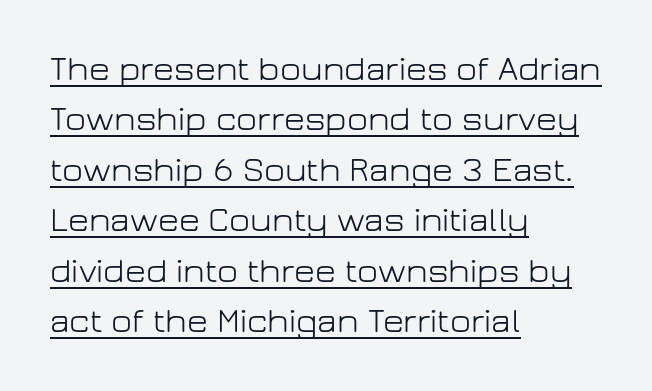
The image shows 36 px light sans-serif type, upright; set left-aligned, normal line spacing (1.4x), normal letter spacing, underlined; low stroke contrast and a medium x-height.
